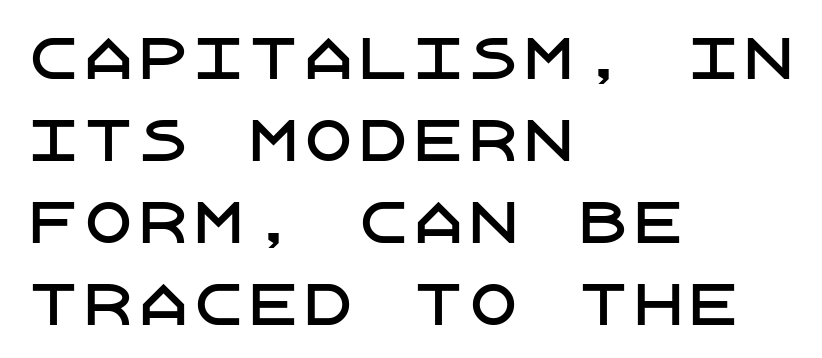
Q: Is the text italic (slanted)? A: No, it is upright.
Q: Is the typeface a serif or a sans-serif typeface? A: Sans-serif.
Q: Is the text underlined? A: No.
Q: How is the paragraph aligned? A: Left-aligned.
Q: Is the spacing between letters normal or unusually wide? A: Normal.
Q: Is the spacing between lines tight, normal or loose? A: Normal.
Q: Width (condensed, normal, or wide)? A: Normal.
Q: Stroke contrast? A: Low.
Q: x-height? A: Large.
